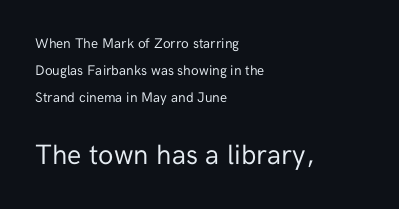
Q: Is the text bold? A: No.
Q: Is the text italic (slanted)? A: No, it is upright.
Q: Is the typeface a serif or a sans-serif typeface? A: Sans-serif.
Q: Is the text underlined? A: No.
Q: How is the paragraph aligned? A: Left-aligned.
Q: Is the spacing between letters normal or unusually wide? A: Normal.
Q: Is the spacing between lines tight, normal or loose? A: Loose.
Q: Which block of text is set in a larger size, the first (top) or the second (bottom)? A: The second (bottom) one.
Q: Width (condensed, normal, or wide)? A: Normal.
Q: Stroke contrast? A: Low.
Q: x-height? A: Medium.
Q: Monospaced? A: No.
